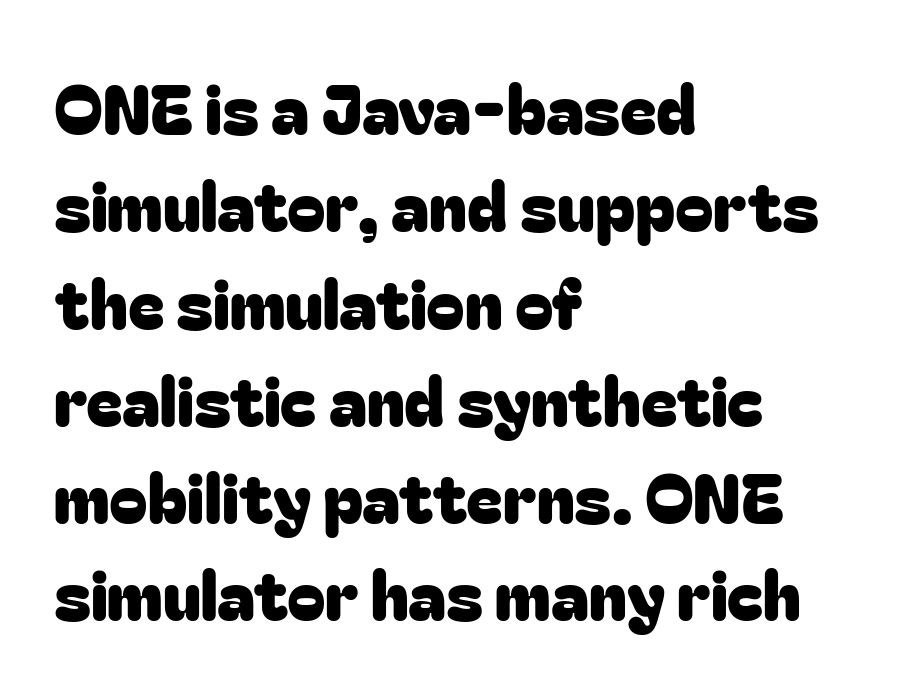
Teacher's note: observe the even left margin — that is flush-left alignment. The foot of each line stays bare and open. Proportional: the letters do not fall into vertical columns. Honestly, the letter spacing is just normal — you wouldn't notice it.
